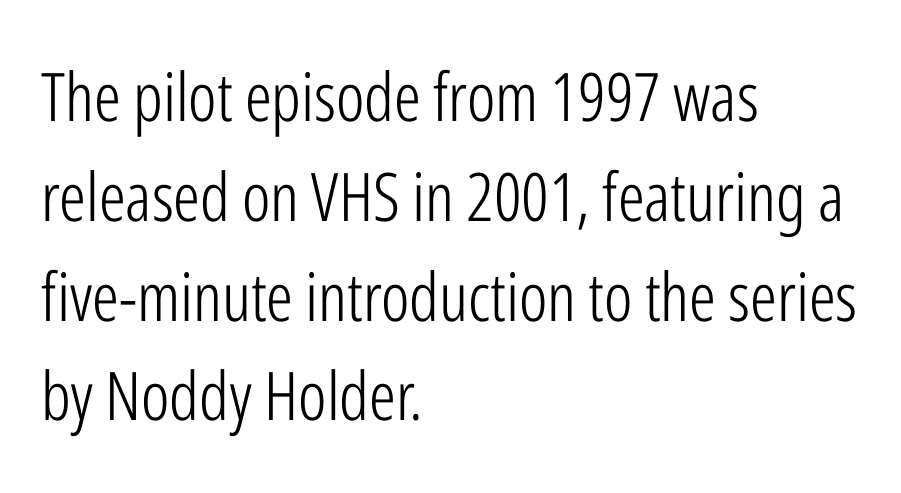
Q: Is the text bold? A: No.
Q: Is the text italic (slanted)? A: No, it is upright.
Q: Is the typeface a serif or a sans-serif typeface? A: Sans-serif.
Q: Is the text underlined? A: No.
Q: How is the paragraph aligned? A: Left-aligned.
Q: Is the spacing between letters normal or unusually wide? A: Normal.
Q: Is the spacing between lines tight, normal or loose? A: Normal.
Q: Width (condensed, normal, or wide)? A: Condensed.
Q: Stroke contrast? A: Low.
Q: x-height? A: Medium.
Q: Monospaced? A: No.
